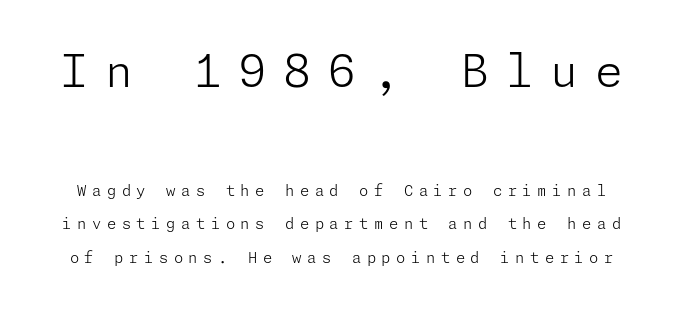
The image shows 45 px light sans-serif type, upright; set loose line spacing (2.24x), unusually wide letter spacing (+0.37 em), not underlined; the first (top) block is 3.0x larger; low stroke contrast and a medium x-height.
